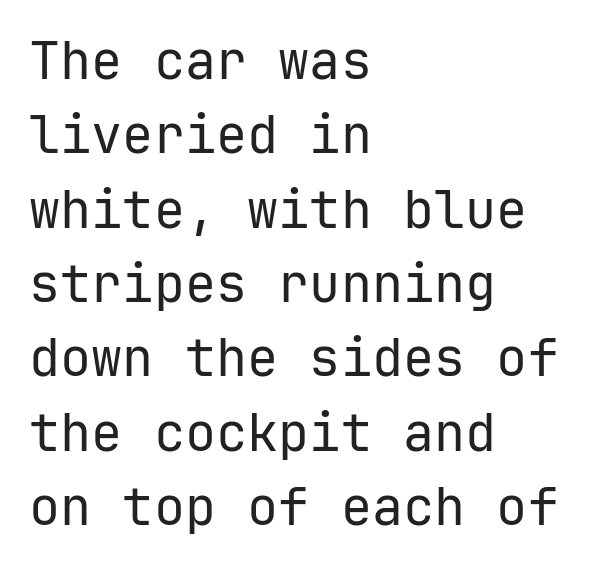
{"serif": "no", "italic": "no", "bold": "no", "weight": "regular", "width": "normal", "stroke_contrast": "low", "x_height": "medium", "underline": "no", "align": "left", "line_spacing": "normal", "line_spacing_ratio": 1.43, "letter_spacing": "normal", "letter_spacing_em": 0.0, "glyph_px": 52}
